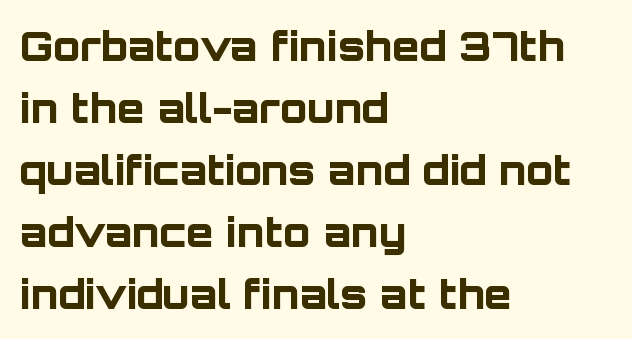
Words float on clear page, feet unadorned. Unlike italic type, these characters show no tilt at all. These lines are composed in type without serifs. Summary of weight: heavy, a full bold.
